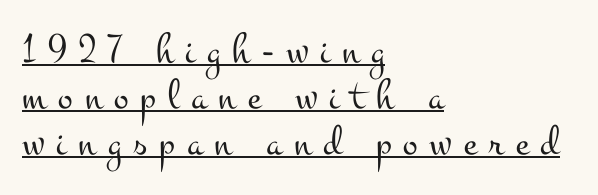
Q: Is the text bold? A: No.
Q: Is the text italic (slanted)? A: Yes.
Q: Is the typeface a serif or a sans-serif typeface? A: Serif.
Q: Is the text underlined? A: Yes.
Q: How is the paragraph aligned? A: Left-aligned.
Q: Is the spacing between letters normal or unusually wide? A: Unusually wide.
Q: Is the spacing between lines tight, normal or loose? A: Tight.
Q: Width (condensed, normal, or wide)? A: Wide.
Q: Stroke contrast? A: Medium.
Q: x-height? A: Small.
Q: Monospaced? A: No.
